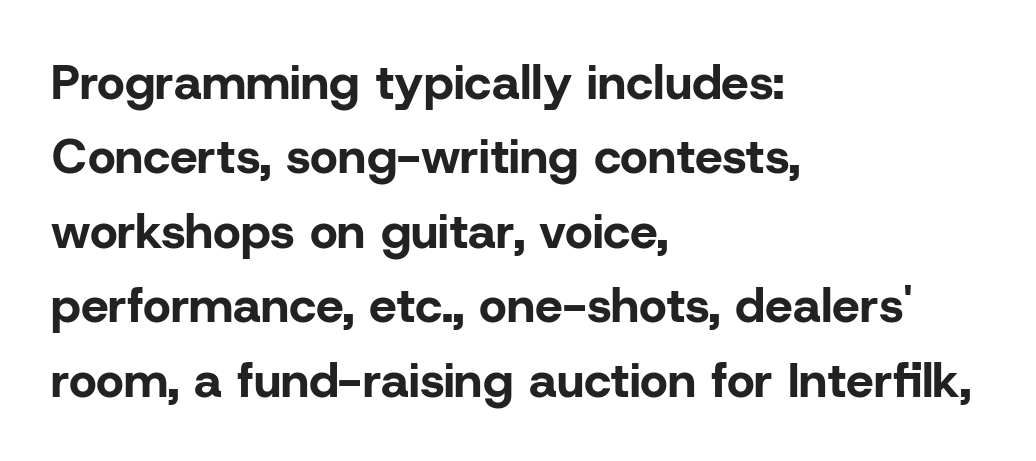
The image shows 49 px bold sans-serif type, upright; set left-aligned, normal line spacing (1.52x), normal letter spacing, not underlined; low stroke contrast and a medium x-height.
